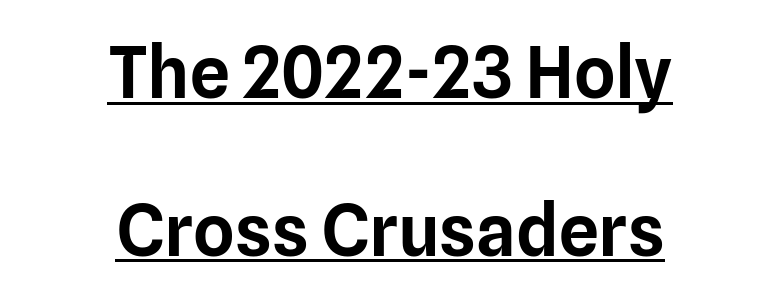
The image shows 71 px sans-serif type, upright; set centered, loose line spacing (2.22x), normal letter spacing, underlined; low stroke contrast and a medium x-height.
